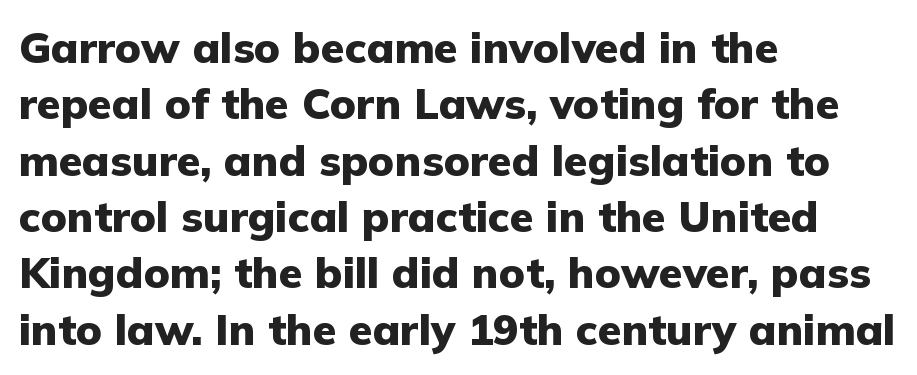
The image shows 43 px heavy sans-serif type, upright; set left-aligned, normal line spacing (1.31x), normal letter spacing, not underlined; low stroke contrast and a medium x-height.
